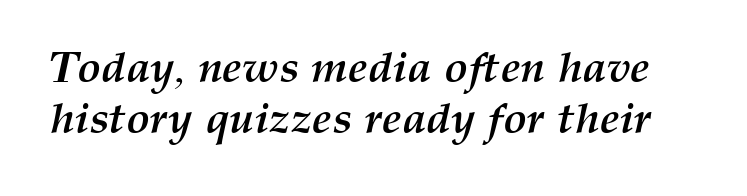
The image shows 44 px semibold type, italic (leaning right); set line spacing 1.16x, normal letter spacing, not underlined; medium stroke contrast and a medium x-height.
